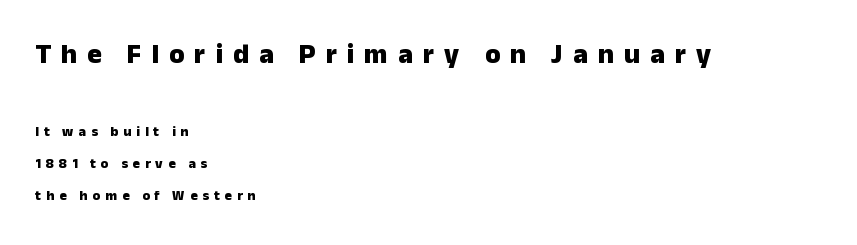
The image shows 28 px heavy sans-serif type, upright; set left-aligned, loose line spacing (2.29x), unusually wide letter spacing (+0.35 em), not underlined; the first (top) block is 2.0x larger; low stroke contrast and a medium x-height.
